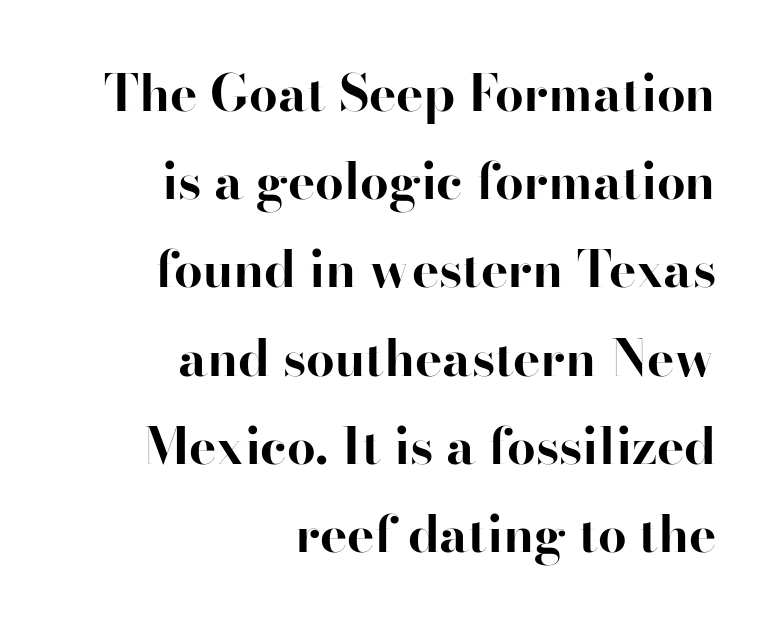
{"serif": "yes", "italic": "no", "bold": "yes", "weight": "bold", "width": "normal", "stroke_contrast": "high", "x_height": "small", "monospaced": "no", "underline": "no", "align": "right", "line_spacing_ratio": 1.73, "letter_spacing": "normal", "letter_spacing_em": 0.0, "glyph_px": 51}
